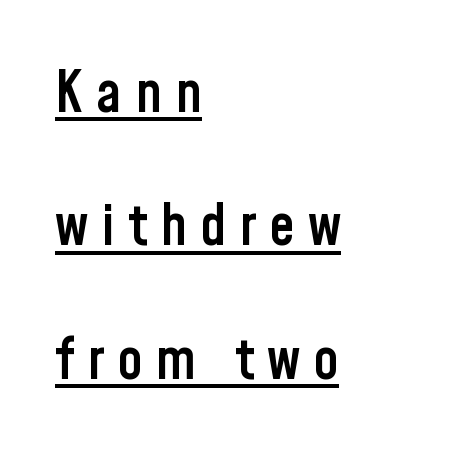
The passage shown stacks its lines with a broad gap. Looks like regular typesetting: each glyph gets only the width it needs. Every character sits straight up, as roman type does. The setting favours the left margin, as ordinary paragraphs usually do.
